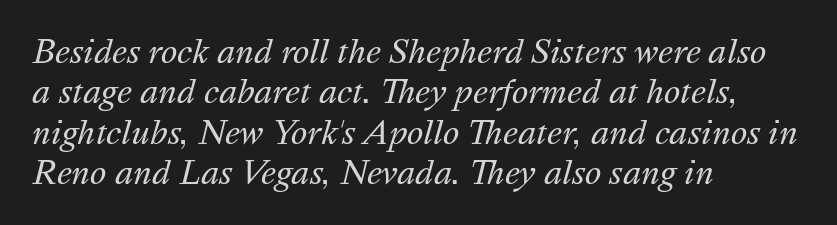
Q: Is the text bold? A: No.
Q: Is the text italic (slanted)? A: Yes, it leans right by about 16 degrees.
Q: Is the text underlined? A: No.
Q: How is the paragraph aligned? A: Left-aligned.
Q: Is the spacing between letters normal or unusually wide? A: Normal.
Q: Is the spacing between lines tight, normal or loose? A: Normal.
Q: Width (condensed, normal, or wide)? A: Normal.
Q: Stroke contrast? A: Medium.
Q: x-height? A: Medium.
Q: Monospaced? A: No.
